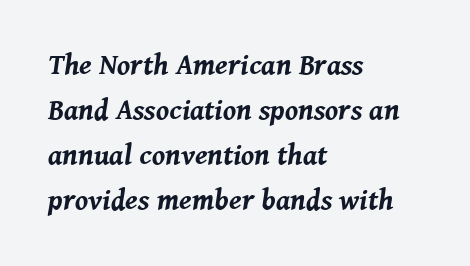
{"italic": "yes", "lean": "right", "slant_degrees": 8, "bold": "yes", "weight": "bold", "width": "normal", "stroke_contrast": "medium", "x_height": "medium", "monospaced": "no", "underline": "no", "align": "left", "line_spacing": "normal", "line_spacing_ratio": 1.55, "letter_spacing": "normal", "letter_spacing_em": 0.0, "glyph_px": 29}
